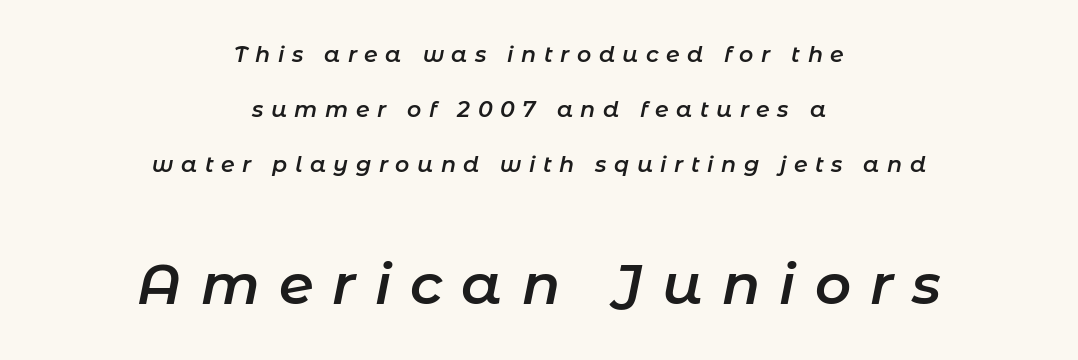
Horizontal alignment here is central, giving a formal, balanced look. Characters follow at a spacing far wider than the type designer built in. Loosely led — the rows are spread out. In terms of posture, this sample is oblique. Lines of text with bare space underneath. A somewhat darkened texture: the type is semibold rather than bold.
